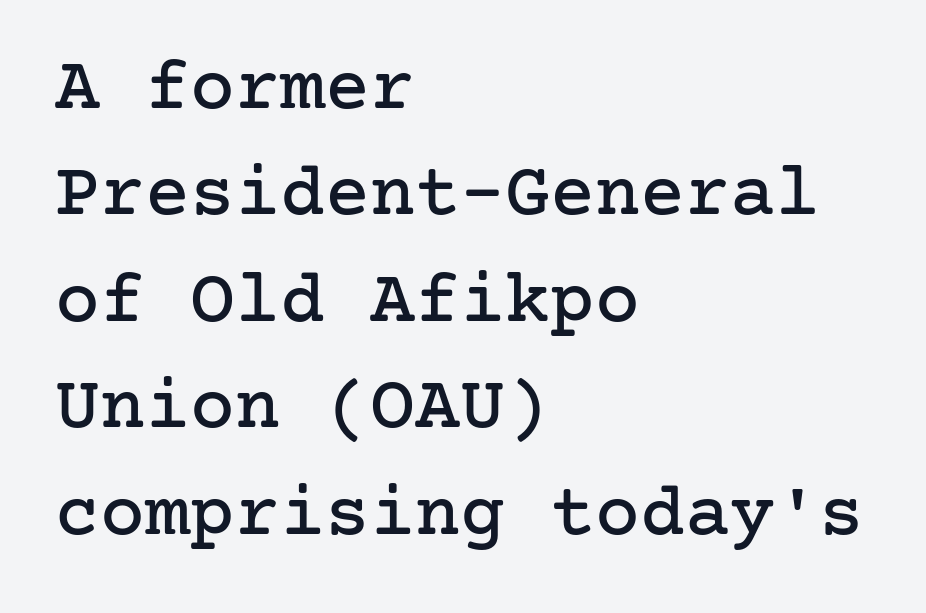
The image shows 75 px serif type, upright; set left-aligned, normal line spacing (1.42x), normal letter spacing, not underlined; low stroke contrast and a medium x-height.
